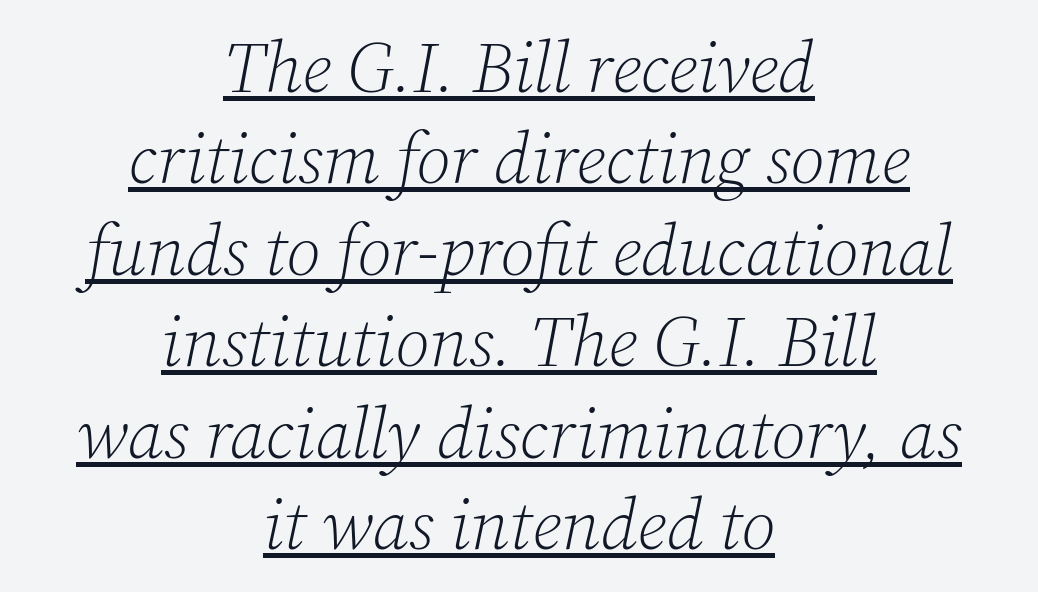
Q: Is the text bold? A: No.
Q: Is the text italic (slanted)? A: Yes, it leans right by about 12 degrees.
Q: Is the typeface a serif or a sans-serif typeface? A: Serif.
Q: Is the text underlined? A: Yes.
Q: How is the paragraph aligned? A: Centered.
Q: Is the spacing between letters normal or unusually wide? A: Normal.
Q: Is the spacing between lines tight, normal or loose? A: Normal.
Q: Width (condensed, normal, or wide)? A: Normal.
Q: Stroke contrast? A: Low.
Q: x-height? A: Medium.
Q: Monospaced? A: No.
